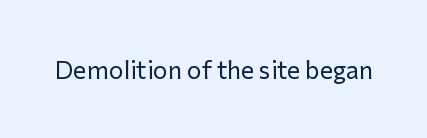
The image shows 25 px text type, upright; set normal letter spacing, not underlined.
